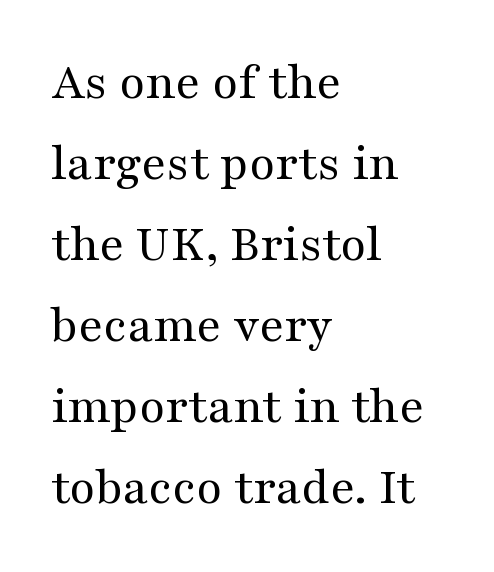
{"serif": "yes", "italic": "no", "bold": "no", "weight": "regular", "width": "wide", "stroke_contrast": "medium", "x_height": "medium", "monospaced": "no", "underline": "no", "align": "left", "line_spacing": "normal", "line_spacing_ratio": 1.53, "letter_spacing": "normal", "letter_spacing_em": 0.0, "glyph_px": 53}
